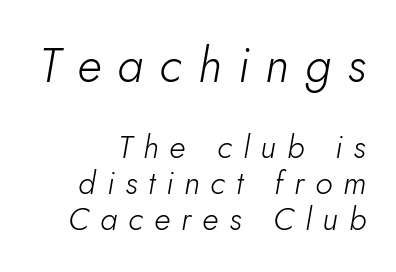
The image shows 48 px light type, italic (leaning right); set right-aligned, tight line spacing (1.13x), unusually wide letter spacing (+0.34 em), not underlined; the first (top) block is 1.5x larger; low stroke contrast and a small x-height.
